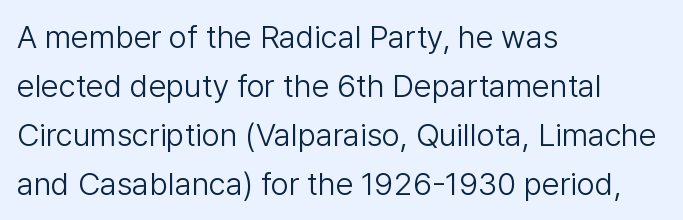
{"serif": "no", "italic": "no", "bold": "no", "weight": "light", "width": "normal", "stroke_contrast": "low", "x_height": "medium", "monospaced": "no", "underline": "no", "align": "left", "line_spacing": "normal", "line_spacing_ratio": 1.53, "letter_spacing": "normal", "letter_spacing_em": 0.0, "glyph_px": 32}
